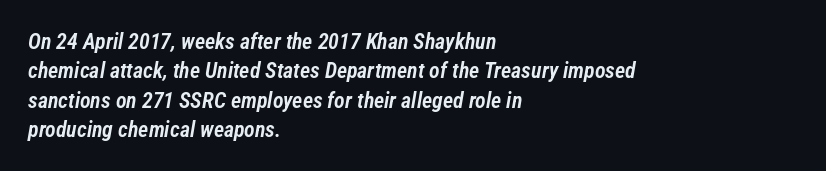
The image shows 22 px text type, italic (leaning right); set left-aligned, normal line spacing (1.33x), normal letter spacing, not underlined.
